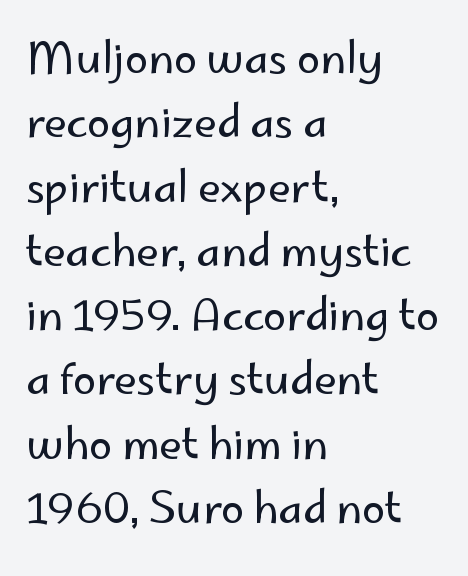
Q: Is the text bold? A: No.
Q: Is the text italic (slanted)? A: No, it is upright.
Q: Is the typeface a serif or a sans-serif typeface? A: Sans-serif.
Q: Is the text underlined? A: No.
Q: How is the paragraph aligned? A: Left-aligned.
Q: Is the spacing between letters normal or unusually wide? A: Normal.
Q: Is the spacing between lines tight, normal or loose? A: Normal.
Q: Width (condensed, normal, or wide)? A: Normal.
Q: Stroke contrast? A: Low.
Q: x-height? A: Small.
Q: Monospaced? A: No.
